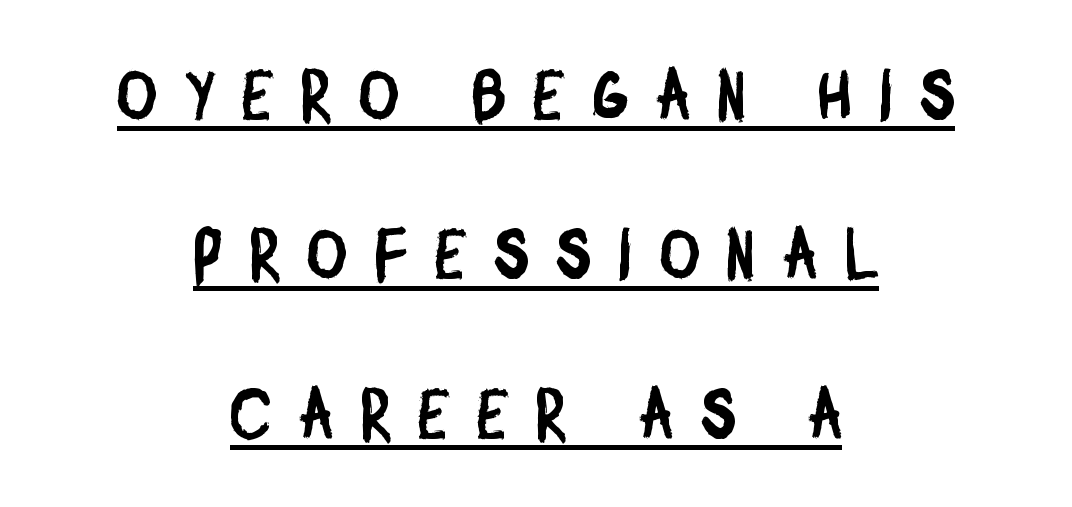
The letters are spread apart with noticeably loose tracking. Nope, no serifs anywhere on these letters. The leading is generous, giving the passage an open texture. The rendering uses natural spacing where letterforms have individual widths.
